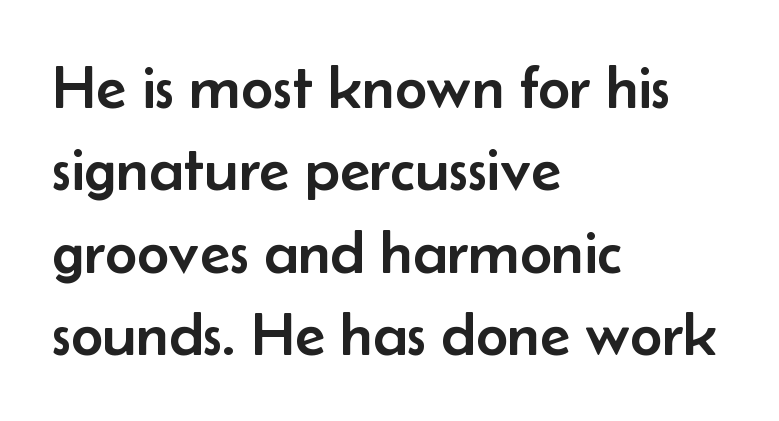
{"serif": "no", "italic": "no", "width": "normal", "stroke_contrast": "low", "x_height": "small", "monospaced": "no", "underline": "no", "align": "left", "line_spacing": "normal", "line_spacing_ratio": 1.33, "letter_spacing": "normal", "letter_spacing_em": 0.0, "glyph_px": 62}
